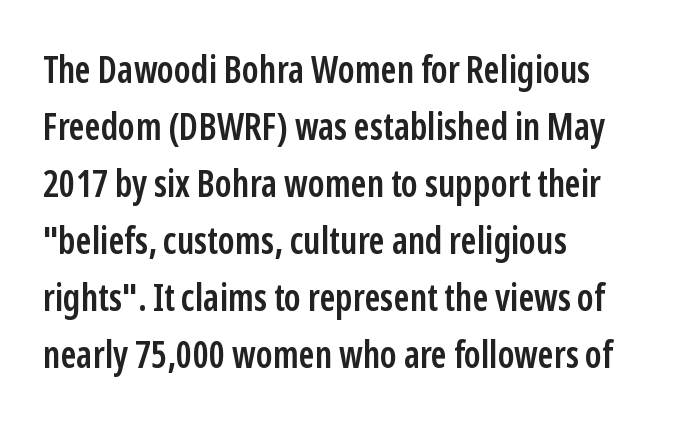
Q: Is the text bold? A: Semi-bold.
Q: Is the text italic (slanted)? A: No, it is upright.
Q: Is the typeface a serif or a sans-serif typeface? A: Sans-serif.
Q: Is the text underlined? A: No.
Q: How is the paragraph aligned? A: Left-aligned.
Q: Is the spacing between letters normal or unusually wide? A: Normal.
Q: Is the spacing between lines tight, normal or loose? A: Normal.
Q: Width (condensed, normal, or wide)? A: Condensed.
Q: Stroke contrast? A: Low.
Q: x-height? A: Medium.
Q: Monospaced? A: No.
